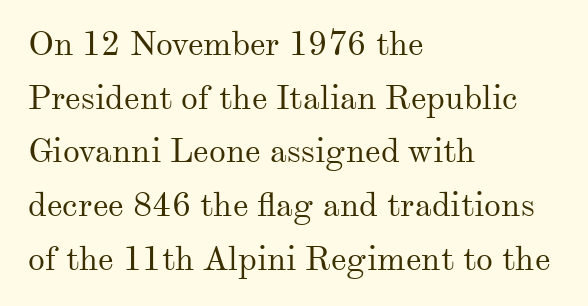
{"serif": "yes", "italic": "no", "bold": "no", "weight": "regular", "width": "normal", "stroke_contrast": "medium", "x_height": "small", "monospaced": "no", "underline": "no", "align": "left", "line_spacing": "normal", "line_spacing_ratio": 1.58, "letter_spacing": "normal", "letter_spacing_em": 0.0, "glyph_px": 34}
